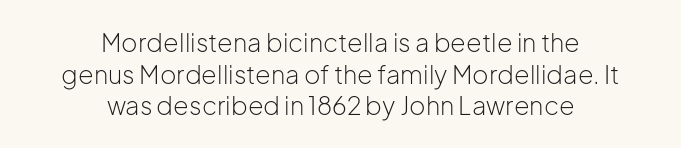
{"italic": "no", "bold": "no", "underline": "no", "align": "center", "line_spacing": "normal", "line_spacing_ratio": 1.27, "letter_spacing": "normal", "letter_spacing_em": 0.0, "glyph_px": 25}
